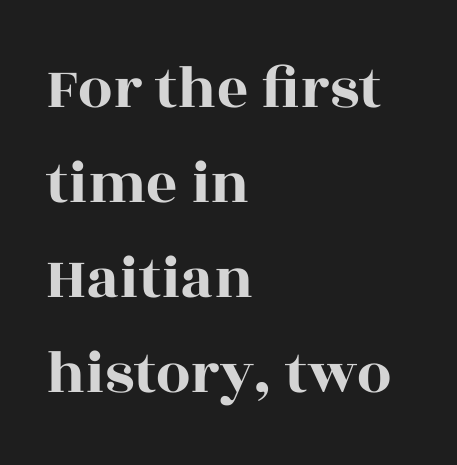
Q: Is the text italic (slanted)? A: No, it is upright.
Q: Is the typeface a serif or a sans-serif typeface? A: Serif.
Q: Is the text underlined? A: No.
Q: How is the paragraph aligned? A: Left-aligned.
Q: Is the spacing between letters normal or unusually wide? A: Normal.
Q: Is the spacing between lines tight, normal or loose? A: Normal.
Q: Width (condensed, normal, or wide)? A: Wide.
Q: x-height? A: Large.
Q: Monospaced? A: No.
